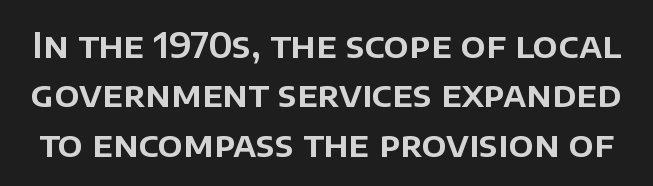
These lines are composed in type without serifs. Type without underlining. Quick note: not italic, upright. Each letter keeps its own natural width here, so spacing adapts to shape. Rows of type keep a routine distance in the vertical direction. Honestly, the letter spacing is just normal — you wouldn't notice it.
